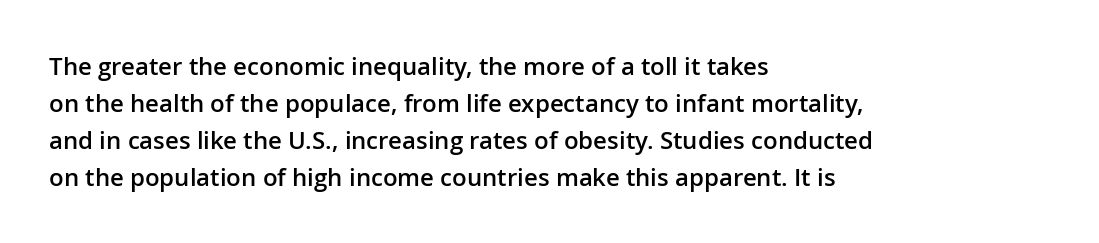
{"italic": "no", "bold": "semi", "underline": "no", "align": "left", "line_spacing": "normal", "line_spacing_ratio": 1.54, "letter_spacing": "normal", "letter_spacing_em": 0.0, "glyph_px": 24}
